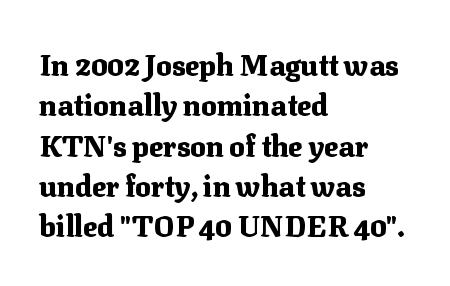
A typesetter would call this zero additional tracking. You can tell from the footed stems that serif type was used. Ordinary non-slanted type is in use. Decoration check: the copy has no underline. The passage is arranged the way most books set body copy — flush left.
